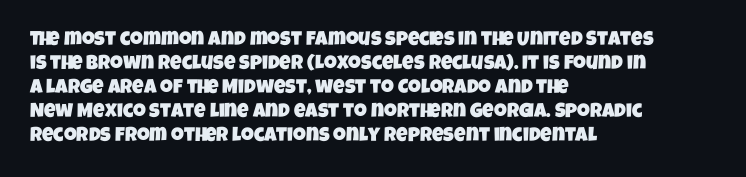
Q: Is the text underlined? A: No.
Q: How is the paragraph aligned? A: Left-aligned.
Q: Is the spacing between letters normal or unusually wide? A: Normal.
